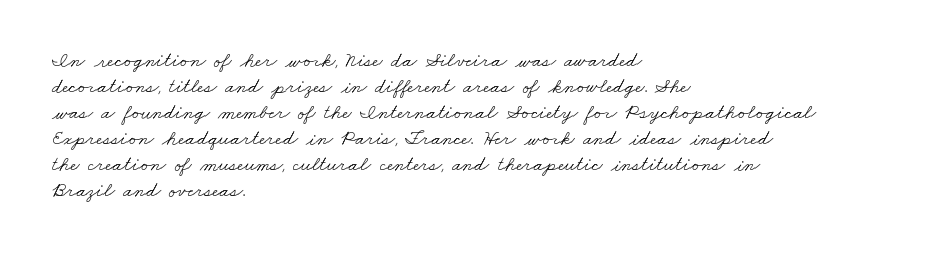
One-word summary of the alignment: left. Spacing between characters is what you'd get straight out of the box. A bare baseline throughout the passage. The weight would be labelled regular, book, light, or lighter still.
